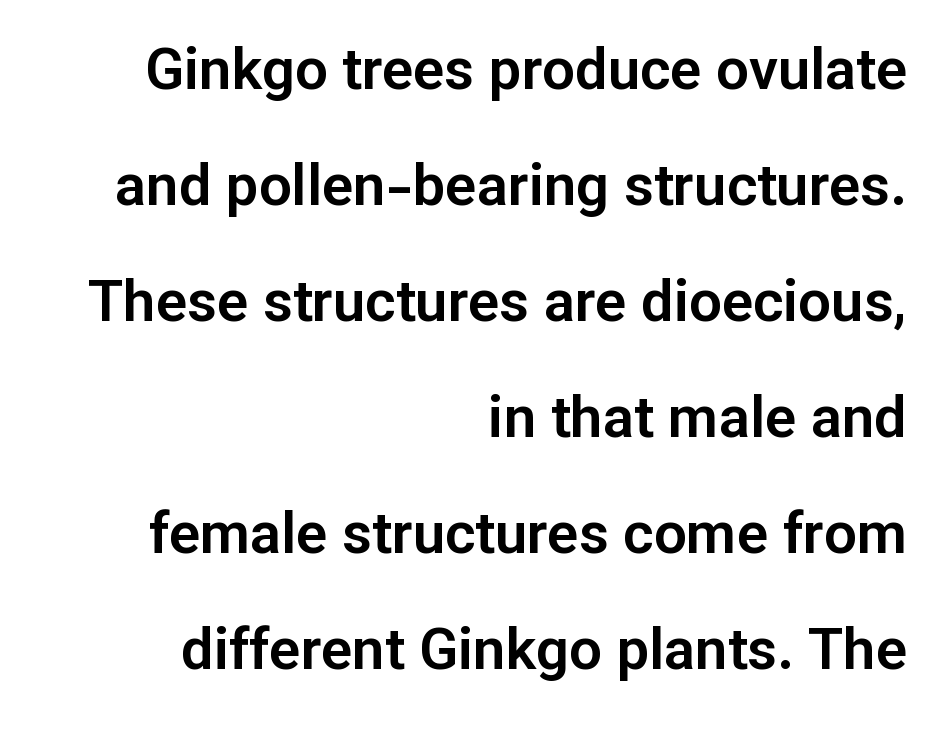
{"serif": "no", "italic": "no", "width": "normal", "stroke_contrast": "low", "x_height": "medium", "monospaced": "no", "underline": "no", "align": "right", "line_spacing": "loose", "line_spacing_ratio": 2.0, "letter_spacing": "normal", "letter_spacing_em": 0.0, "glyph_px": 58}
